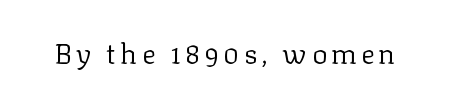
Regarding serifs, this sample has them. The face used here is proportionally spaced, like ordinary book or web type. Only glyphs here, with clear space below each row. This is the regular roman posture of the typeface.
